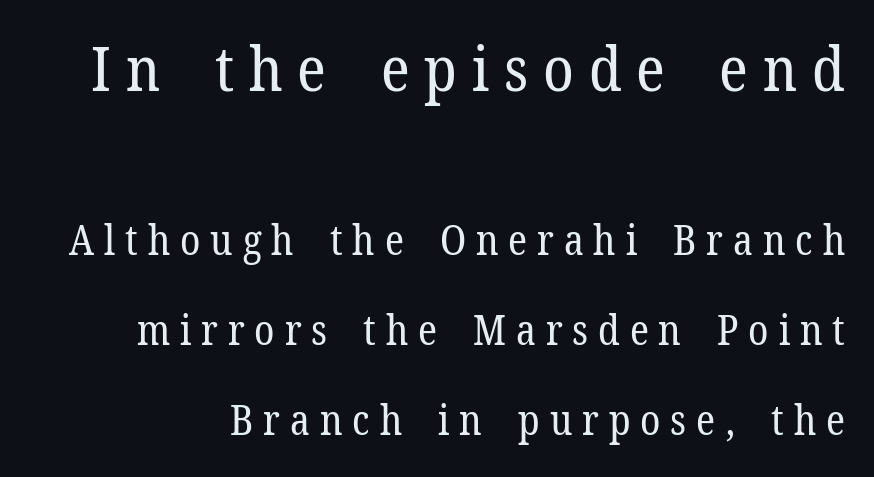
The emphasis by scale lands on block number one, above. Characters follow at a spacing far wider than the type designer built in. Is this a fixed-width face? No — the glyphs have proportional, varying widths. Students, observe: this is what heavily led, spacious text looks like.
